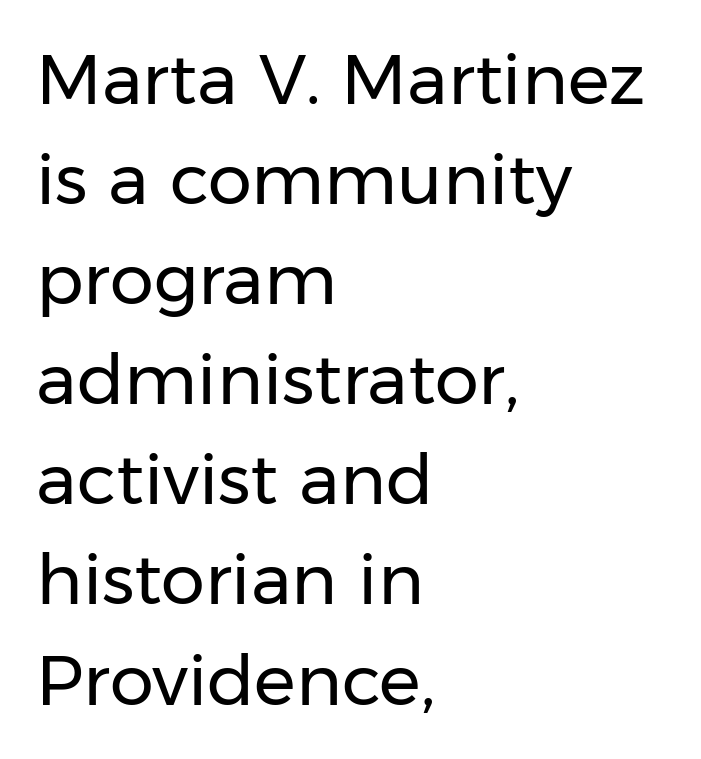
The image shows 70 px regular-weight sans-serif type, upright; set left-aligned, normal line spacing (1.43x), normal letter spacing, not underlined; low stroke contrast and a medium x-height.
